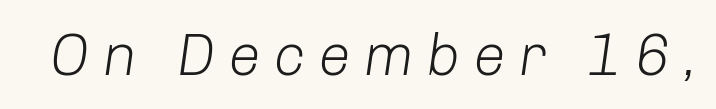
{"italic": "yes", "lean": "right", "slant_degrees": 8, "bold": "no", "weight": "light", "width": "normal", "stroke_contrast": "low", "x_height": "medium", "monospaced": "no", "underline": "no", "letter_spacing": "wide", "letter_spacing_em": 0.21, "glyph_px": 59}
